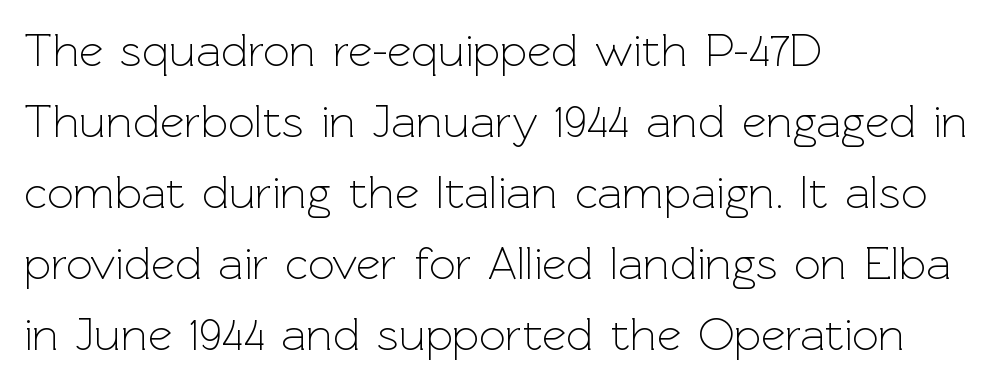
Line starts are locked; line ends wander. How would I describe the line gaps? Plain and ordinary. The typography opts for an upright posture over an oblique one. How are the letters spaced? Ordinarily, with no added tracking. To sum up the face: it is a sans, with no serifs.
